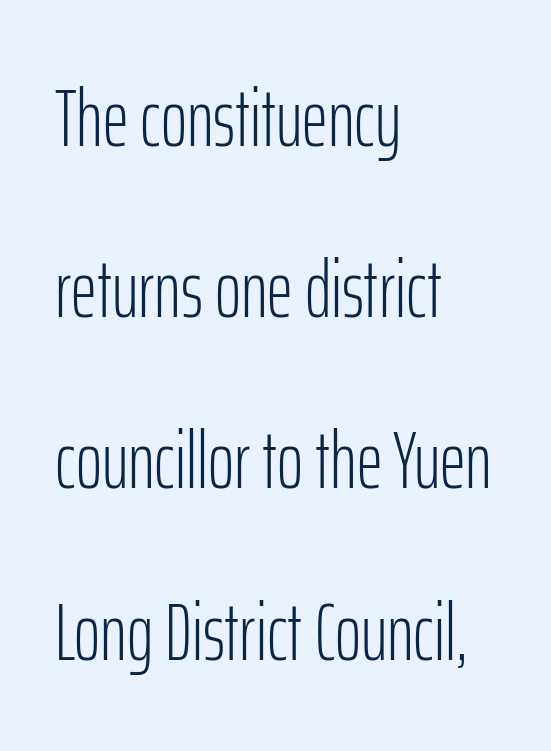
No feet cap the strokes, marking this as sans-serif type. You could fit nearly another row in the gap between these rows. The setting favours the left margin, as ordinary paragraphs usually do. A light-to-regular cut is what we see here. These lines were composed using upright roman letters.
